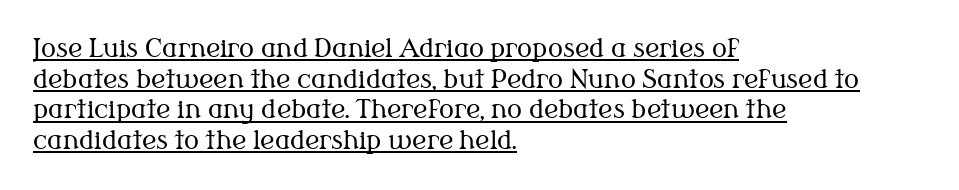
Q: Is the text bold? A: No.
Q: Is the text italic (slanted)? A: No, it is upright.
Q: Is the text underlined? A: Yes.
Q: How is the paragraph aligned? A: Left-aligned.
Q: Is the spacing between letters normal or unusually wide? A: Normal.
